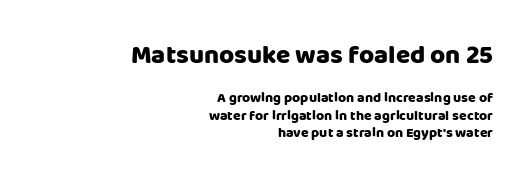
Caption: multi-line text, flush right, ragged left. Ascenders rise straight up at ninety degrees. Tracking value appears to be zero — textbook default spacing. Clear beneath every line of the passage.
